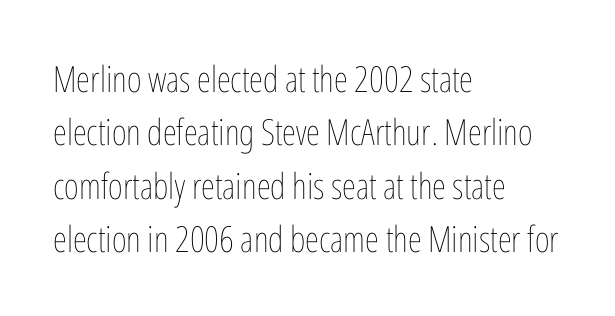
The image shows 36 px thin, condensed type, upright; set left-aligned, normal line spacing (1.48x), normal letter spacing, not underlined; low stroke contrast and a medium x-height.
